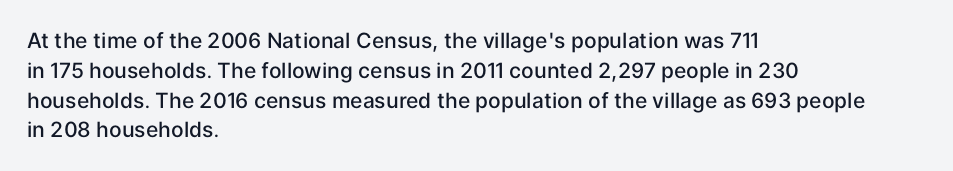
The image shows 21 px text type, upright; set left-aligned, normal line spacing (1.42x), normal letter spacing, not underlined.
